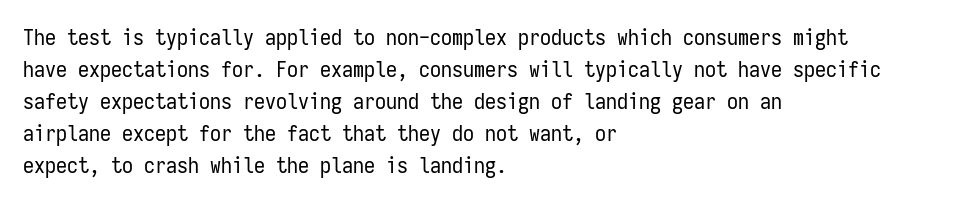
The image shows 22 px text type, upright; set left-aligned, normal line spacing (1.46x), normal letter spacing, not underlined.
